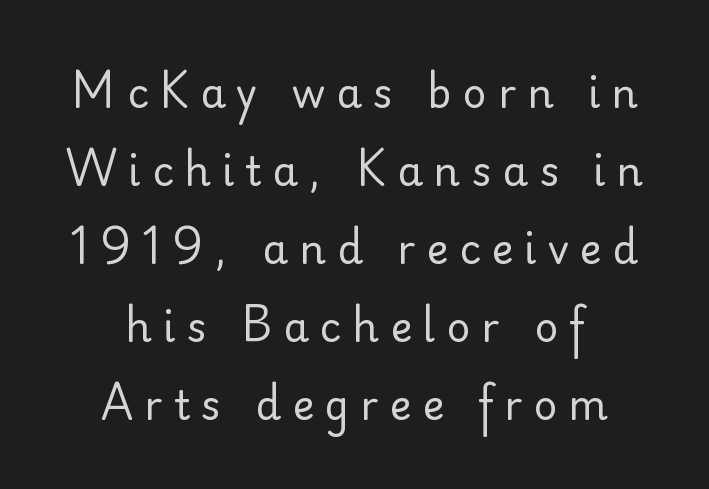
The image shows 41 px regular-weight sans-serif type, upright; set centered, loose line spacing (1.9x), unusually wide letter spacing (+0.27 em), not underlined; low stroke contrast and a small x-height.
